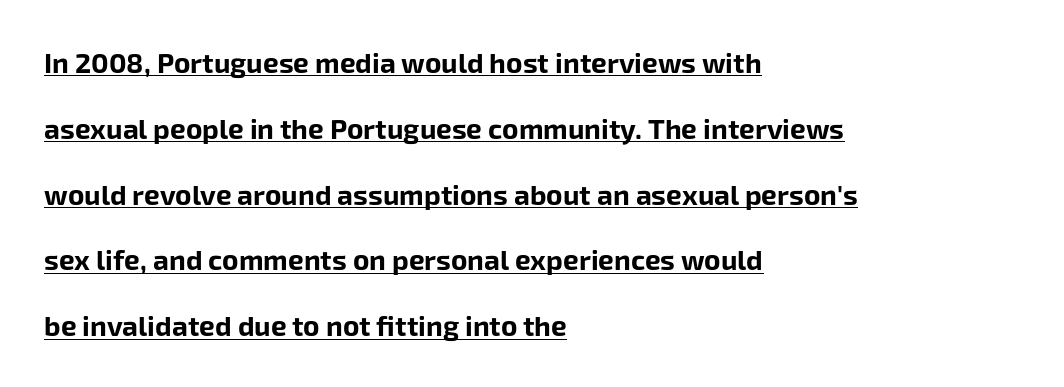
The font is running at its bold setting. Is the letter spacing exaggerated? No — it looks like the ordinary default. Each letter keeps its own natural width here, so spacing adapts to shape. Honestly, the rows look like they've been pulled way apart.
